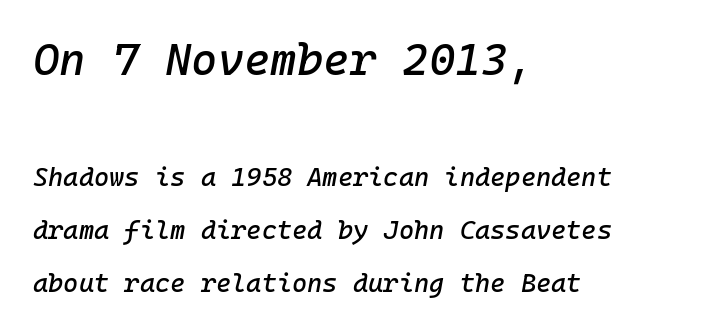
Note: larger setting up top, smaller setting below. Each line starts at the same left margin while the right side varies. Underline: absent. One glance says open: line gaps are wider than usual. This sample uses an oblique cut, with every glyph tilted off the vertical. This sample uses plain, unmodified letter spacing.
